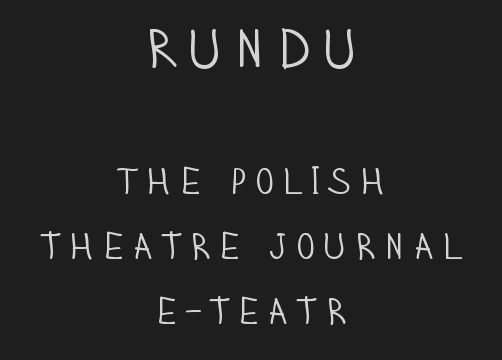
Q: Is the text bold? A: No.
Q: Is the text italic (slanted)? A: No, it is upright.
Q: Is the typeface a serif or a sans-serif typeface? A: Sans-serif.
Q: Is the text underlined? A: No.
Q: How is the paragraph aligned? A: Centered.
Q: Which block of text is set in a larger size, the first (top) or the second (bottom)? A: The first (top) one.
Q: Width (condensed, normal, or wide)? A: Condensed.
Q: Stroke contrast? A: Low.
Q: x-height? A: Large.
Q: Monospaced? A: No.
